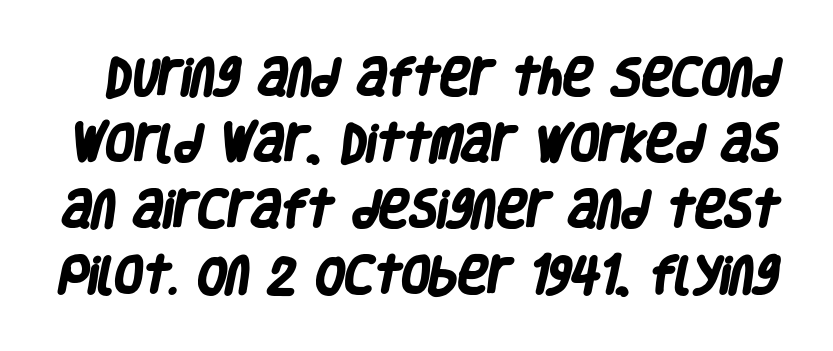
{"serif": "no", "bold": "yes", "weight": "heavy", "width": "condensed", "stroke_contrast": "low", "x_height": "large", "monospaced": "no", "underline": "no", "line_spacing": "normal", "line_spacing_ratio": 1.61, "letter_spacing": "normal", "letter_spacing_em": 0.0, "glyph_px": 41}
